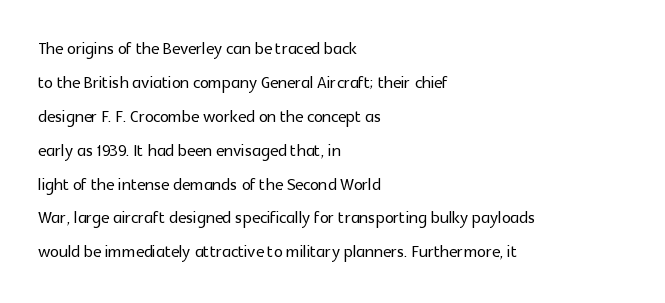
Inter-character spacing is left at the font's built-in metrics. A bare baseline throughout the passage. The typography opts for an upright posture over an oblique one. Casual observation: everything's shoved over to the left.
